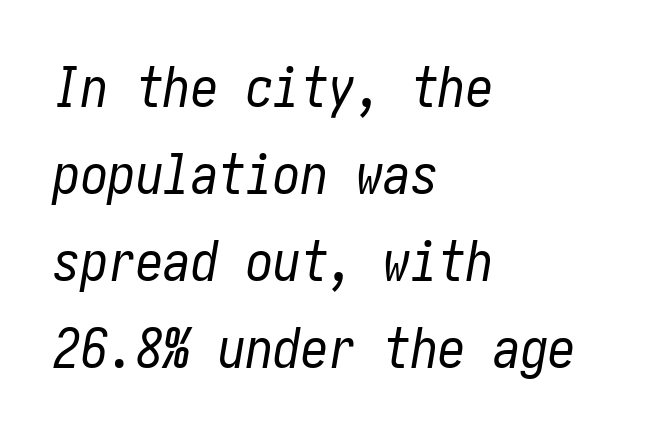
Normally led — the rows are evenly, conventionally spaced. The zone under the glyphs is completely vacant. The typesetting does not lean heavy: it is not bold. Line beginnings align vertically; line endings do not. The gaps between neighbouring characters are ordinary and unremarkable.
